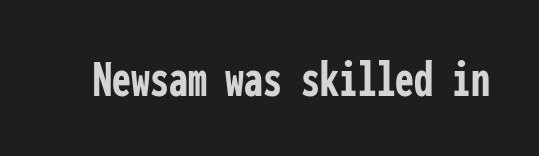
Q: Is the text bold? A: Yes.
Q: Is the text italic (slanted)? A: No, it is upright.
Q: Is the typeface a serif or a sans-serif typeface? A: Sans-serif.
Q: Is the text underlined? A: No.
Q: Is the spacing between letters normal or unusually wide? A: Normal.
Q: Width (condensed, normal, or wide)? A: Condensed.
Q: Stroke contrast? A: Low.
Q: x-height? A: Medium.
Q: Monospaced? A: Yes.
